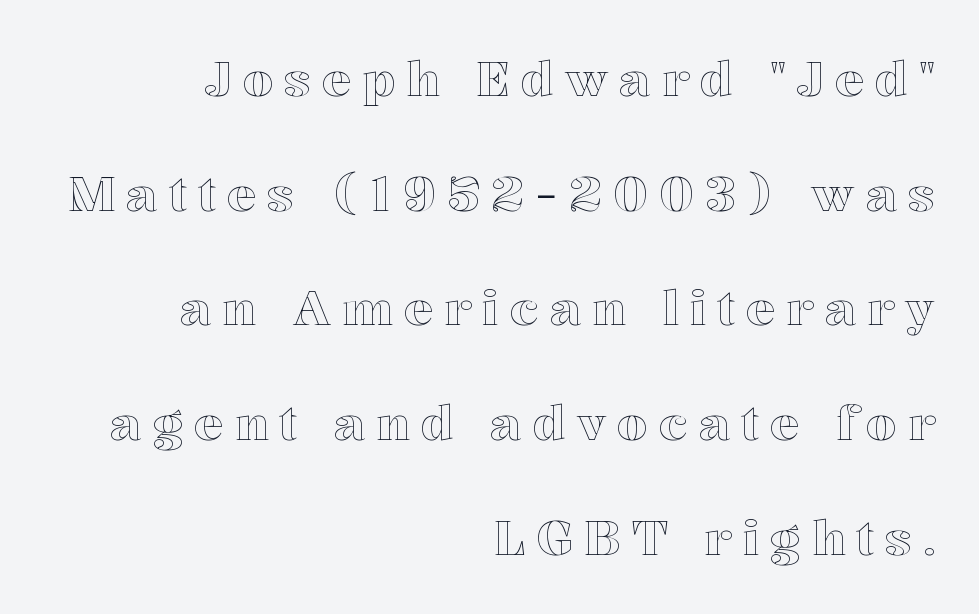
{"italic": "no", "width": "normal", "x_height": "medium", "monospaced": "no", "underline": "no", "align": "right", "line_spacing": "loose", "line_spacing_ratio": 2.34, "letter_spacing": "wide", "letter_spacing_em": 0.22, "glyph_px": 49}
